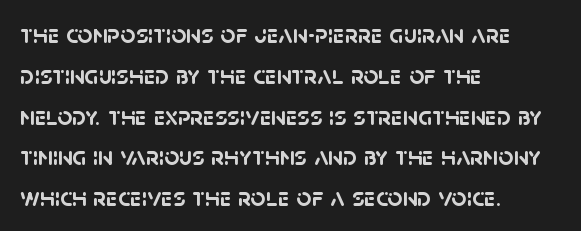
The image shows 26 px bold type; set left-aligned, normal line spacing (1.57x), normal letter spacing, not underlined.
